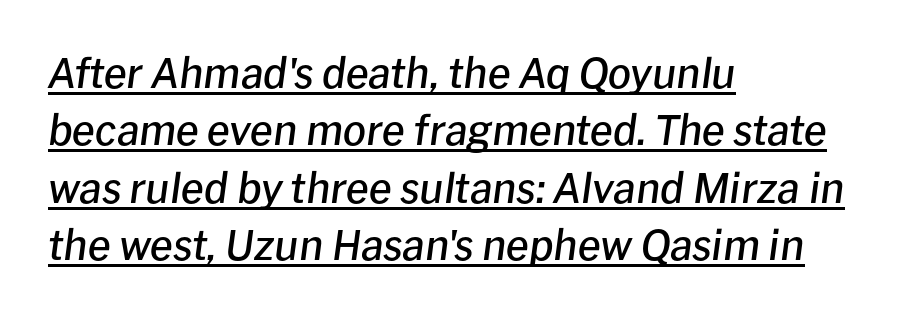
{"italic": "yes", "lean": "right", "slant_degrees": 8, "bold": "semi", "weight": "semibold", "width": "normal", "stroke_contrast": "low", "x_height": "medium", "monospaced": "no", "underline": "yes", "align": "left", "line_spacing": "normal", "line_spacing_ratio": 1.4, "letter_spacing": "normal", "letter_spacing_em": 0.0, "glyph_px": 41}
